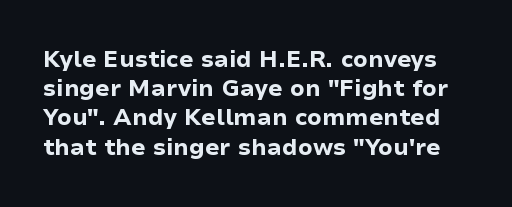
Q: Is the text bold? A: Yes.
Q: Is the text italic (slanted)? A: No, it is upright.
Q: Is the text underlined? A: No.
Q: Is the spacing between letters normal or unusually wide? A: Normal.
Q: Is the spacing between lines tight, normal or loose? A: Normal.
